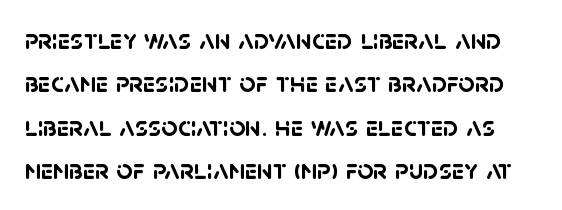
Here the designer chose a conventional face with non-uniform glyph widths. The letters are bold, with thick, heavy strokes. A bare baseline throughout the passage. You can tell from the bare stems that sans-serif type was used. This sample uses plain, unmodified letter spacing. Vertical spacing — default.
